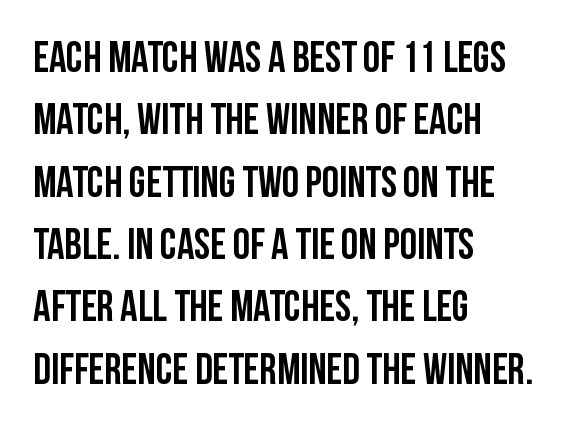
The image shows 43 px condensed sans-serif type, upright; set left-aligned, normal line spacing (1.45x), normal letter spacing, not underlined; low stroke contrast and a large x-height.
